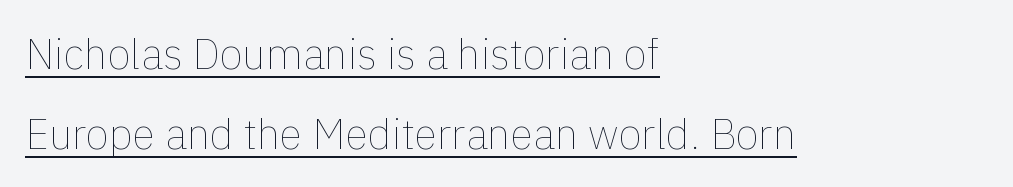
A typesetter would mark this as roman, not italic. Between one letter and the next there's only the usual sliver of space. Do the characters align in a grid? No, the font is proportional. Descenders here cross a horizontal rule under the line. Teacher's note: observe the even left margin — that is flush-left alignment.
